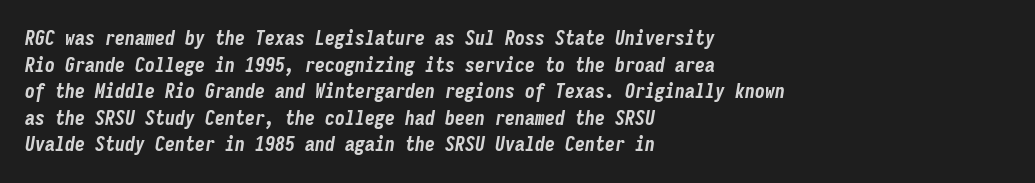
Every letter is thick-stroked: bold, no question. The letterforms sit shoulder to shoulder at normal distance. An italicized treatment has been applied to the whole sample. All the whitespace from short lines collects on the right. Clear beneath every line of the passage. Compared with typical paragraphs, the rows here are spaced about the same.
